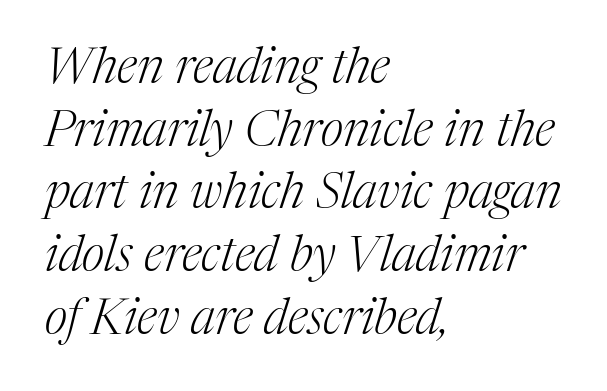
Q: Is the text bold? A: No.
Q: Is the text italic (slanted)? A: Yes, it leans right by about 17 degrees.
Q: Is the typeface a serif or a sans-serif typeface? A: Serif.
Q: Is the text underlined? A: No.
Q: How is the paragraph aligned? A: Left-aligned.
Q: Is the spacing between letters normal or unusually wide? A: Normal.
Q: Is the spacing between lines tight, normal or loose? A: Normal.
Q: Width (condensed, normal, or wide)? A: Normal.
Q: Stroke contrast? A: Medium.
Q: x-height? A: Medium.
Q: Monospaced? A: No.
